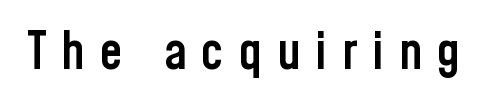
{"serif": "no", "italic": "no", "bold": "semi", "weight": "semibold", "width": "condensed", "stroke_contrast": "low", "x_height": "medium", "monospaced": "no", "underline": "no", "letter_spacing": "wide", "letter_spacing_em": 0.28, "glyph_px": 52}
